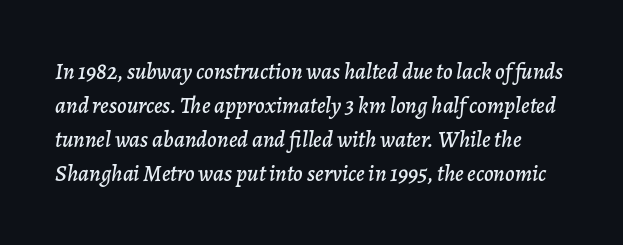
The face used here is rendered with its standard letterfit. Quick note: italic. Successive baselines arrive at the customary interval. The strip under each line holds only bare page.
